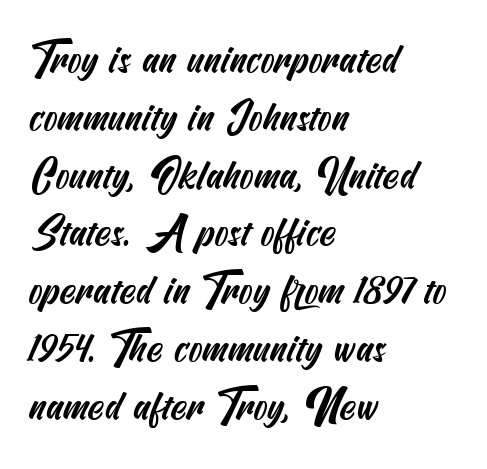
The image shows 41 px condensed sans-serif type; set left-aligned, normal line spacing (1.41x), normal letter spacing, not underlined; medium stroke contrast and a small x-height.
